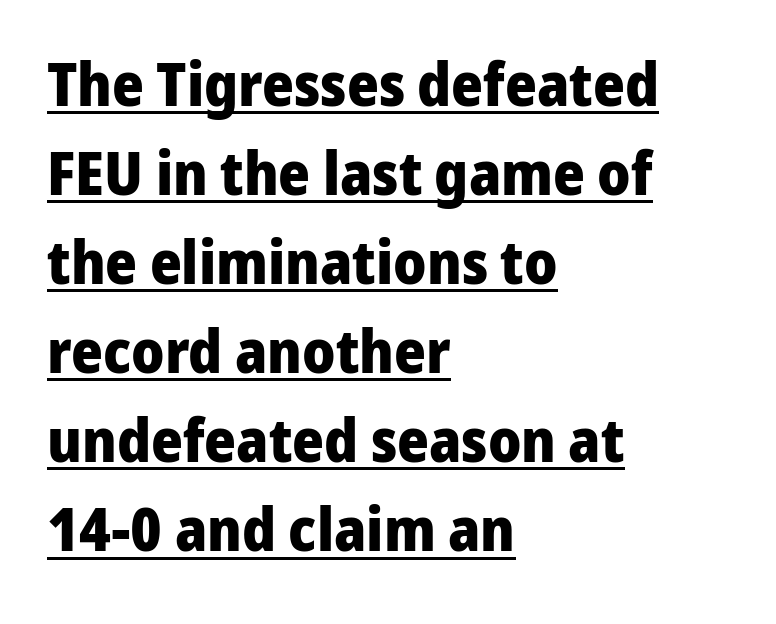
Q: Is the text bold? A: Yes.
Q: Is the text italic (slanted)? A: No, it is upright.
Q: Is the typeface a serif or a sans-serif typeface? A: Sans-serif.
Q: Is the text underlined? A: Yes.
Q: How is the paragraph aligned? A: Left-aligned.
Q: Is the spacing between letters normal or unusually wide? A: Normal.
Q: Is the spacing between lines tight, normal or loose? A: Normal.
Q: Width (condensed, normal, or wide)? A: Normal.
Q: Stroke contrast? A: Low.
Q: x-height? A: Medium.
Q: Monospaced? A: No.
